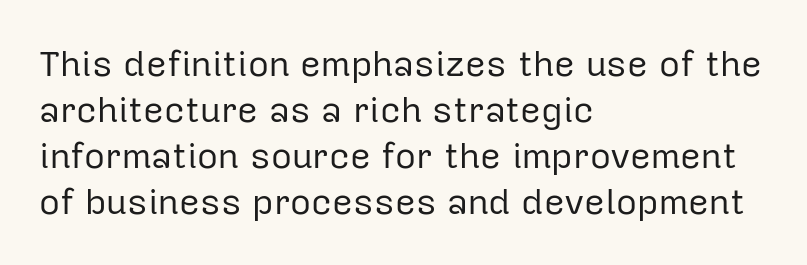
{"serif": "no", "italic": "no", "bold": "no", "weight": "regular", "width": "normal", "stroke_contrast": "low", "x_height": "medium", "monospaced": "no", "underline": "no", "align": "left", "line_spacing": "normal", "line_spacing_ratio": 1.28, "letter_spacing": "normal", "letter_spacing_em": 0.0, "glyph_px": 36}
